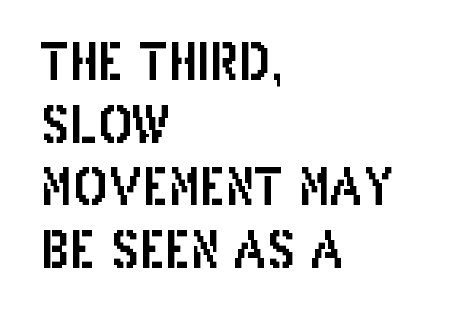
The paragraph shown leans on its left margin. Nobody touched the tracking dial on this one. This is the regular roman posture of the typeface. Spacing verdict: proportional, widths tailored to each character. The text was rendered using a sans face with plain stroke endings. This rendering features lettering with no underline.
